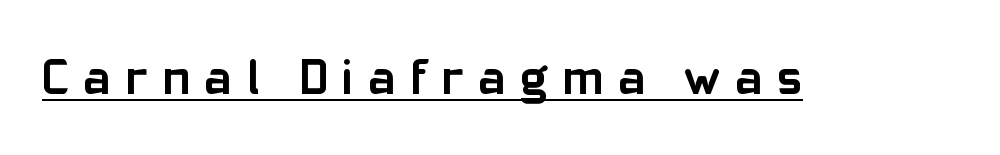
The image shows 51 px semibold sans-serif type, upright; set unusually wide letter spacing (+0.28 em), underlined; low stroke contrast and a medium x-height.
